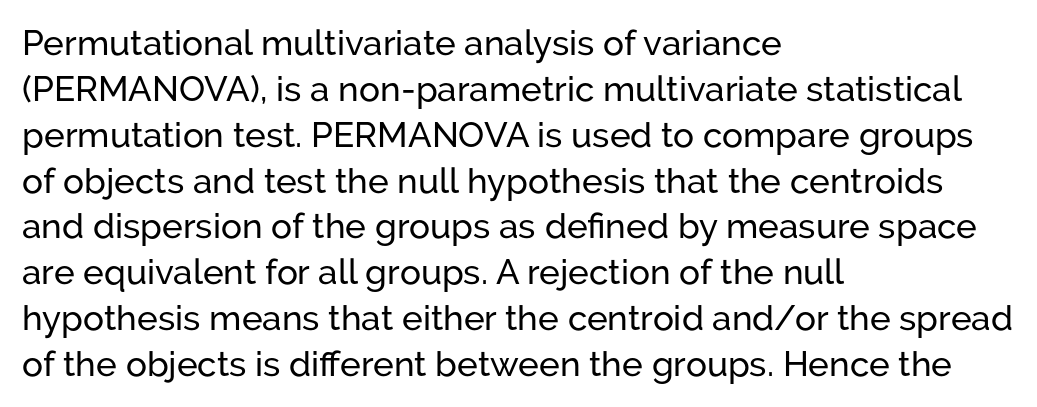
Q: Is the text italic (slanted)? A: No, it is upright.
Q: Is the typeface a serif or a sans-serif typeface? A: Sans-serif.
Q: Is the text underlined? A: No.
Q: How is the paragraph aligned? A: Left-aligned.
Q: Is the spacing between letters normal or unusually wide? A: Normal.
Q: Is the spacing between lines tight, normal or loose? A: Normal.
Q: Width (condensed, normal, or wide)? A: Normal.
Q: Stroke contrast? A: Low.
Q: x-height? A: Medium.
Q: Monospaced? A: No.
